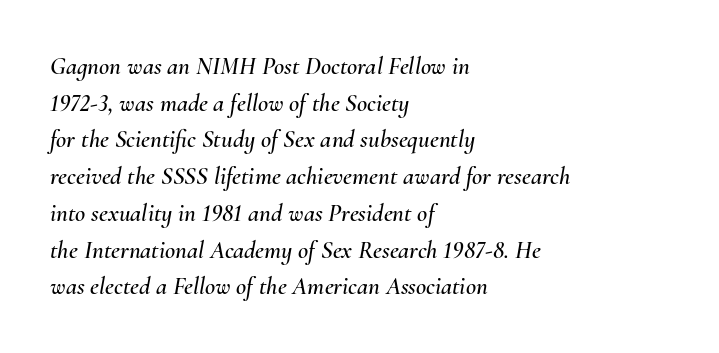
Quick note: underline off. Which margin do the lines hug? The left one — the right edge is uneven. Tall strokes in this sample are angled rather than plumb. The rows are spaced the way most documents space them. The letterforms sit shoulder to shoulder at normal distance.
